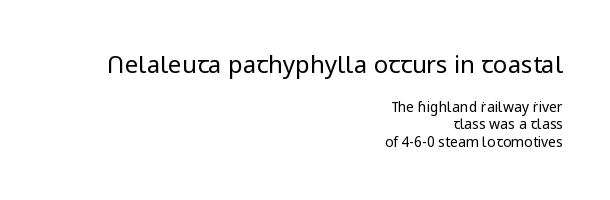
Q: Is the text bold? A: No.
Q: Is the text italic (slanted)? A: No, it is upright.
Q: Is the text underlined? A: No.
Q: How is the paragraph aligned? A: Right-aligned.
Q: Is the spacing between letters normal or unusually wide? A: Normal.
Q: Is the spacing between lines tight, normal or loose? A: Normal.
Q: Which block of text is set in a larger size, the first (top) or the second (bottom)? A: The first (top) one.
